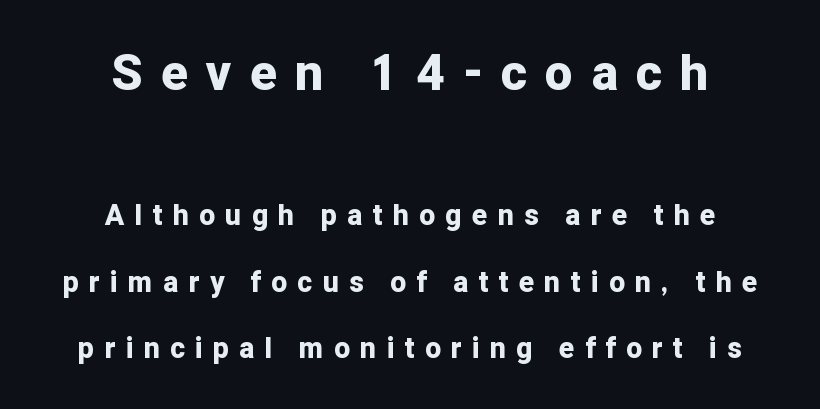
The image shows 49 px bold sans-serif type, upright; set centered, loose line spacing (2.37x), unusually wide letter spacing (+0.38 em), not underlined; the first (top) block is 1.75x larger; low stroke contrast and a medium x-height.
